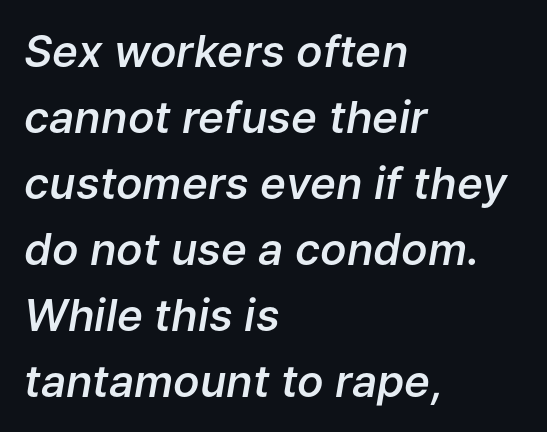
Here the designer chose a conventional face with non-uniform glyph widths. The passage shown stacks its lines at a standard gap. The baseline area is clear. The lines in this sample share a left origin and differ only in where they stop.
